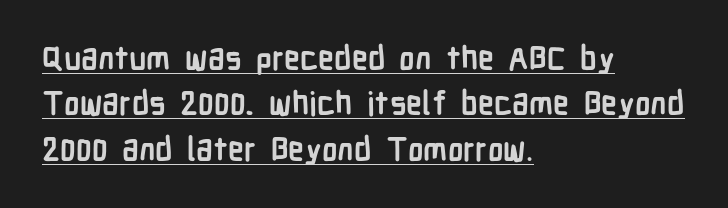
Q: Is the text bold? A: Yes.
Q: Is the text italic (slanted)? A: No, it is upright.
Q: Is the typeface a serif or a sans-serif typeface? A: Sans-serif.
Q: Is the text underlined? A: Yes.
Q: How is the paragraph aligned? A: Left-aligned.
Q: Is the spacing between letters normal or unusually wide? A: Normal.
Q: Is the spacing between lines tight, normal or loose? A: Normal.
Q: Width (condensed, normal, or wide)? A: Condensed.
Q: Stroke contrast? A: Low.
Q: x-height? A: Medium.
Q: Monospaced? A: No.
